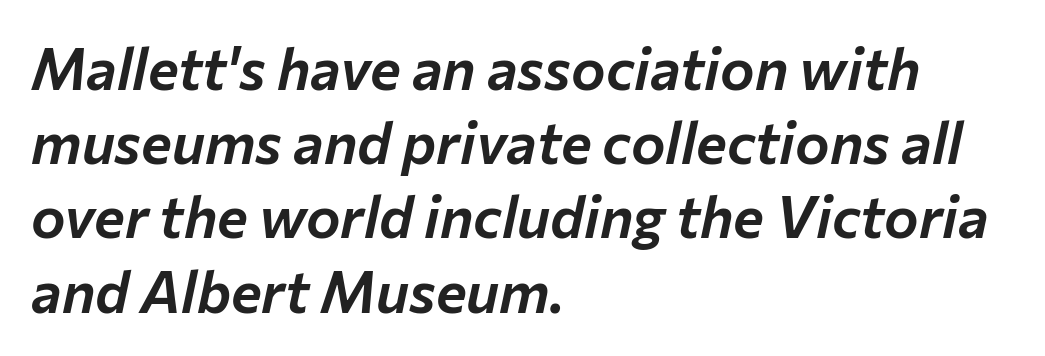
You can tell it's italic because the verticals aren't actually vertical. You could not count columns in this text — the font is proportionally spaced. The block of text has a typical density, with ordinary space between rows. Bare-footed words on every line. Students, note that the glyphs here touch the page at normal intervals.
